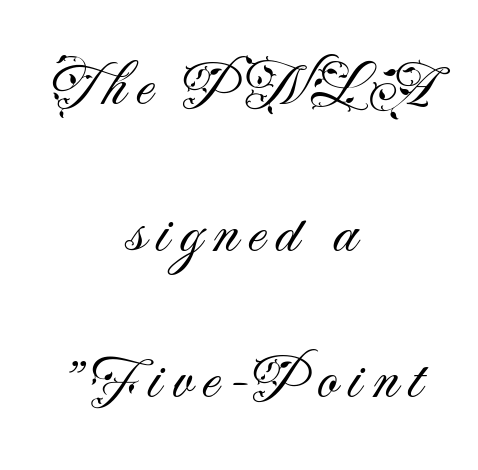
The image shows 64 px light sans-serif type; set centered, loose line spacing (2.29x), not underlined; medium stroke contrast and a small x-height.
